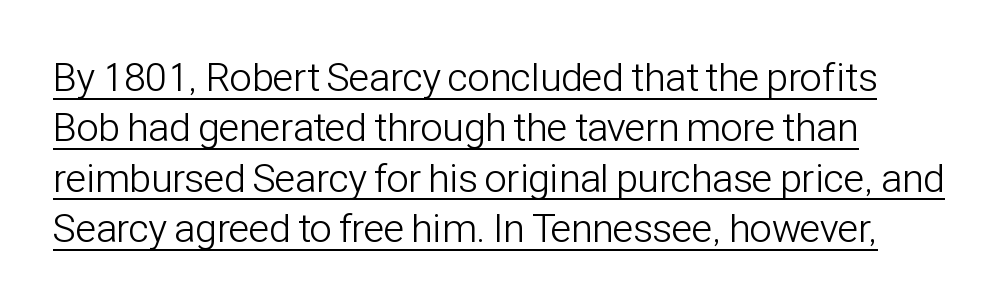
{"serif": "no", "italic": "no", "bold": "no", "weight": "light", "width": "condensed", "stroke_contrast": "low", "x_height": "medium", "monospaced": "no", "underline": "yes", "align": "left", "line_spacing": "normal", "line_spacing_ratio": 1.26, "letter_spacing": "normal", "letter_spacing_em": 0.0, "glyph_px": 40}
